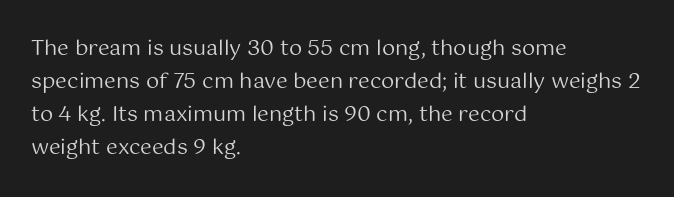
No italicization has been applied; the sample stays upright. This rendering features lettering with no underline. Summary of weight: not heavy and not bold. The typesetter chose a ragged-right arrangement here. The vertical gap from one line to the next is medium.
